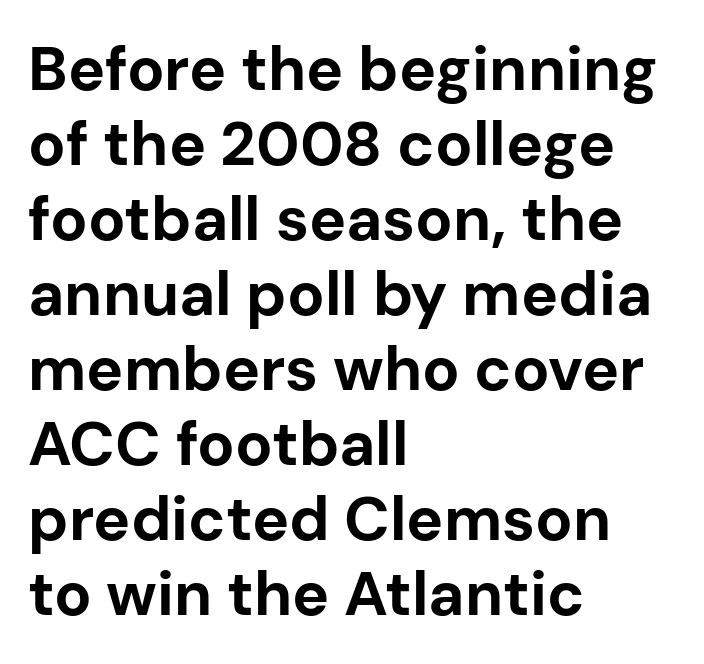
Q: Is the text bold? A: Yes.
Q: Is the text italic (slanted)? A: No, it is upright.
Q: Is the typeface a serif or a sans-serif typeface? A: Sans-serif.
Q: Is the text underlined? A: No.
Q: How is the paragraph aligned? A: Left-aligned.
Q: Is the spacing between letters normal or unusually wide? A: Normal.
Q: Width (condensed, normal, or wide)? A: Normal.
Q: Stroke contrast? A: Low.
Q: x-height? A: Medium.
Q: Monospaced? A: No.
